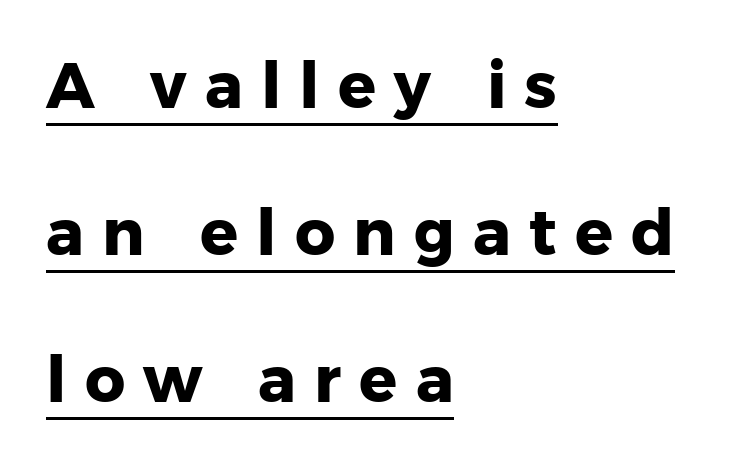
{"serif": "no", "italic": "no", "bold": "yes", "weight": "heavy", "width": "normal", "stroke_contrast": "low", "x_height": "medium", "monospaced": "no", "underline": "yes", "align": "left", "line_spacing": "loose", "line_spacing_ratio": 2.33, "letter_spacing": "wide", "letter_spacing_em": 0.29, "glyph_px": 63}
